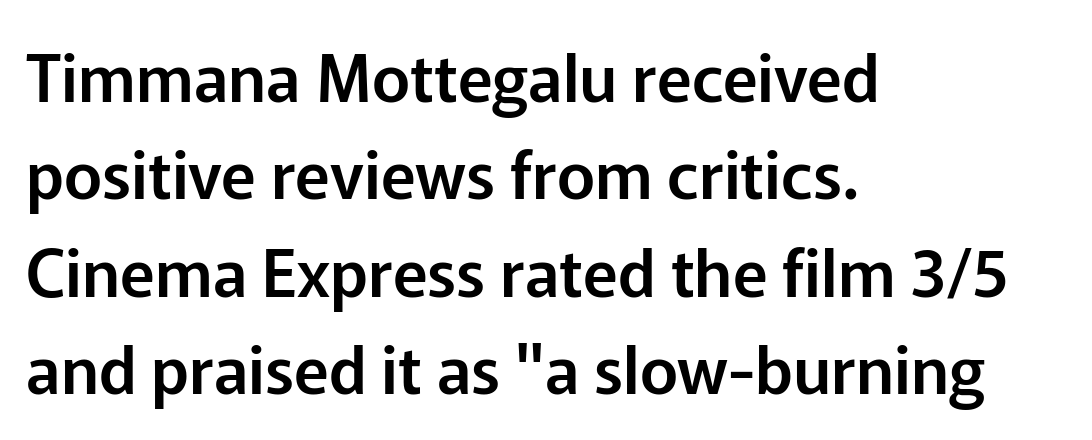
The image shows 65 px sans-serif type, upright; set left-aligned, normal line spacing (1.5x), normal letter spacing, not underlined; low stroke contrast and a medium x-height.
